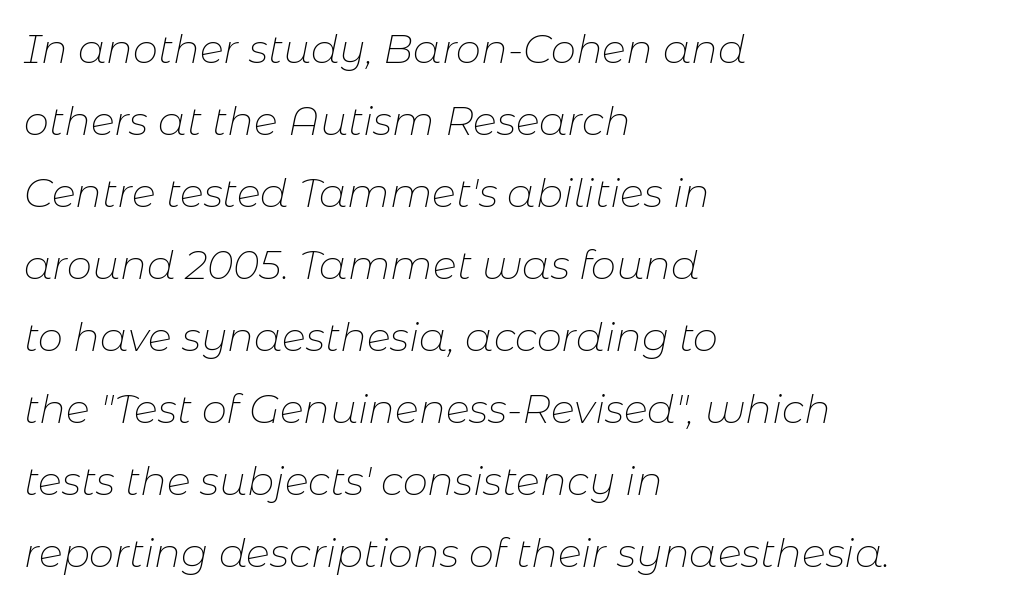
{"italic": "yes", "lean": "right", "slant_degrees": 11, "bold": "no", "weight": "thin", "width": "normal", "stroke_contrast": "low", "x_height": "medium", "monospaced": "no", "underline": "no", "align": "left", "line_spacing_ratio": 1.8, "letter_spacing": "normal", "letter_spacing_em": 0.0, "glyph_px": 40}
